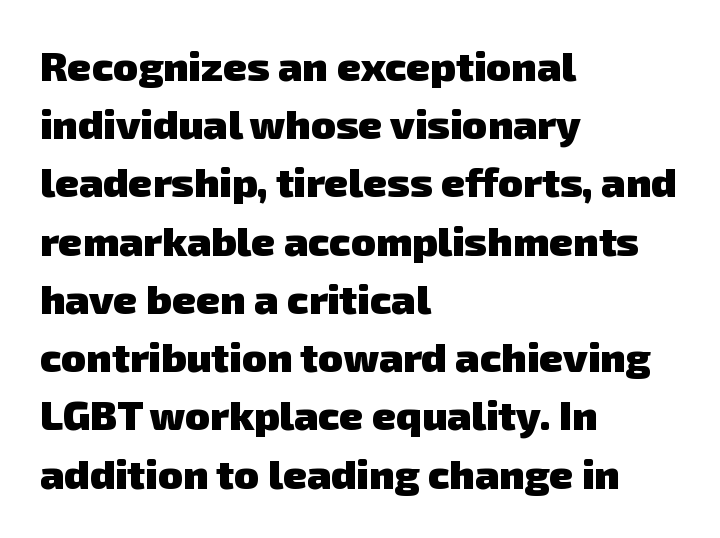
The image shows 41 px heavy sans-serif type; set left-aligned, normal line spacing (1.42x), normal letter spacing, not underlined; low stroke contrast and a medium x-height.
